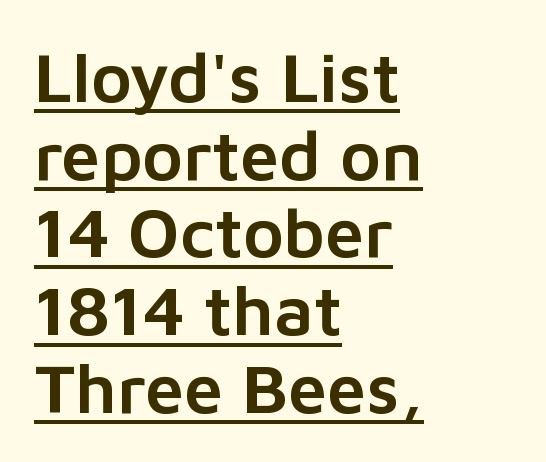
Q: Is the text italic (slanted)? A: No, it is upright.
Q: Is the typeface a serif or a sans-serif typeface? A: Sans-serif.
Q: Is the text underlined? A: Yes.
Q: How is the paragraph aligned? A: Left-aligned.
Q: Is the spacing between letters normal or unusually wide? A: Normal.
Q: Is the spacing between lines tight, normal or loose? A: Tight.
Q: Width (condensed, normal, or wide)? A: Normal.
Q: Stroke contrast? A: Low.
Q: x-height? A: Medium.
Q: Monospaced? A: No.
